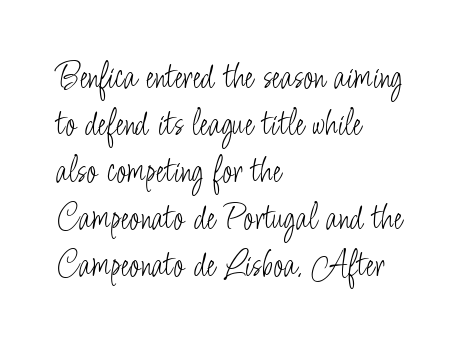
{"serif": "no", "bold": "no", "weight": "light", "width": "condensed", "stroke_contrast": "low", "x_height": "small", "monospaced": "no", "underline": "no", "align": "left", "line_spacing_ratio": 1.24, "letter_spacing": "normal", "letter_spacing_em": 0.0, "glyph_px": 38}
